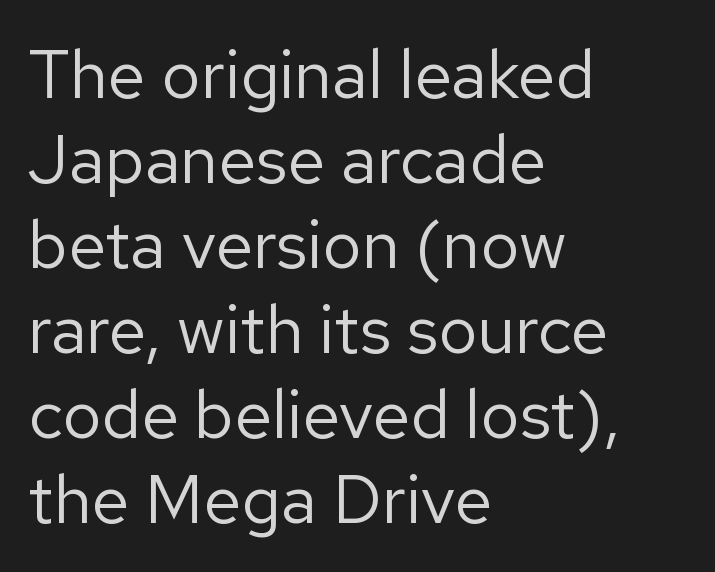
{"serif": "no", "italic": "no", "bold": "no", "weight": "regular", "width": "normal", "stroke_contrast": "low", "x_height": "medium", "monospaced": "no", "underline": "no", "align": "left", "line_spacing": "normal", "line_spacing_ratio": 1.25, "letter_spacing": "normal", "letter_spacing_em": 0.0, "glyph_px": 68}
